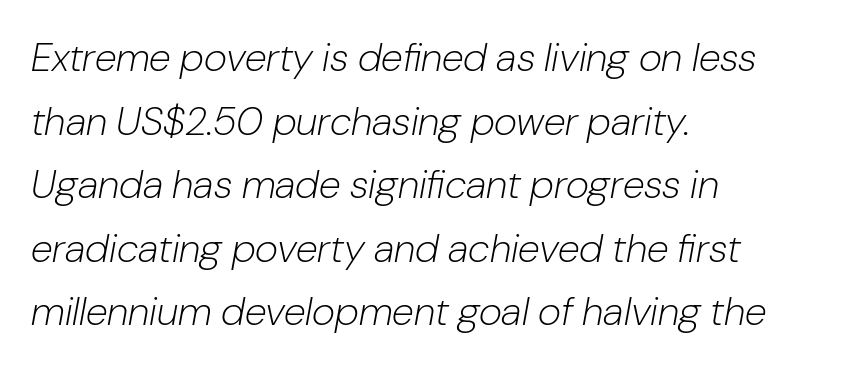
These lines sit exactly where default settings would place them. Notice how the passage keeps a crisp vertical edge on the left only. Is the type slanted? Yes — the strokes lean at a clear angle. Inter-character spacing is left at the font's built-in metrics. Spacing verdict: proportional, widths tailored to each character.
